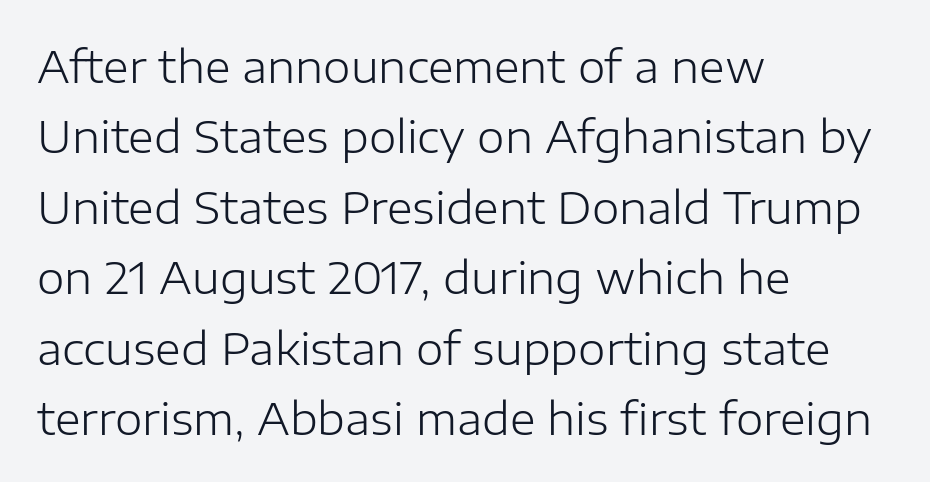
The image shows 44 px light sans-serif type, upright; set left-aligned, normal line spacing (1.6x), normal letter spacing, not underlined; low stroke contrast and a medium x-height.
